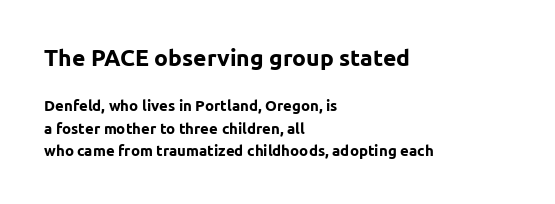
{"italic": "no", "bold": "yes", "underline": "no", "align": "left", "line_spacing": "normal", "line_spacing_ratio": 1.48, "letter_spacing": "normal", "letter_spacing_em": 0.0, "larger_block": "first", "size_ratio": 1.53, "glyph_px": 23}
